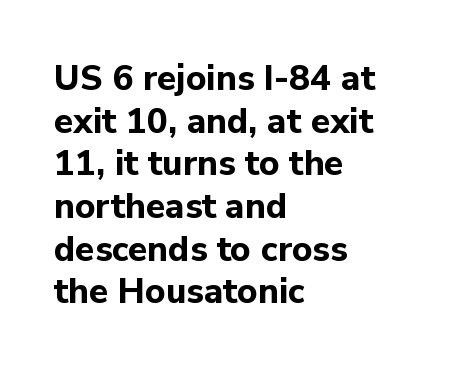
The image shows 35 px bold sans-serif type, upright; set left-aligned, line spacing 1.22x, normal letter spacing, not underlined; low stroke contrast and a medium x-height.
